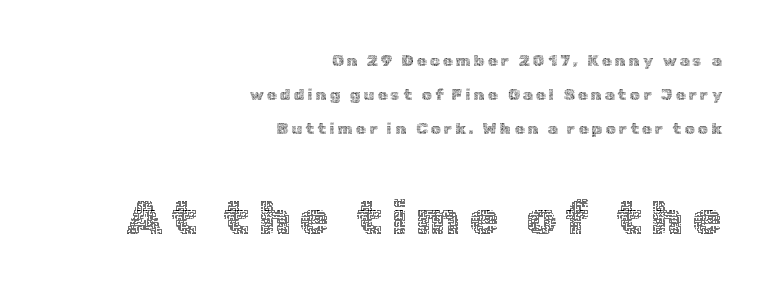
Baseline-to-baseline distance is far greater than the letter height. Right-aligned paragraph, ragged on the left. Designer's note — italics off, roman on. The following chunk of copy outweighs the initial chunk in type size. No letter is thick-stroked: the sample isn't bold. This sample uses expanded letter spacing, leaving extra air between glyphs.
